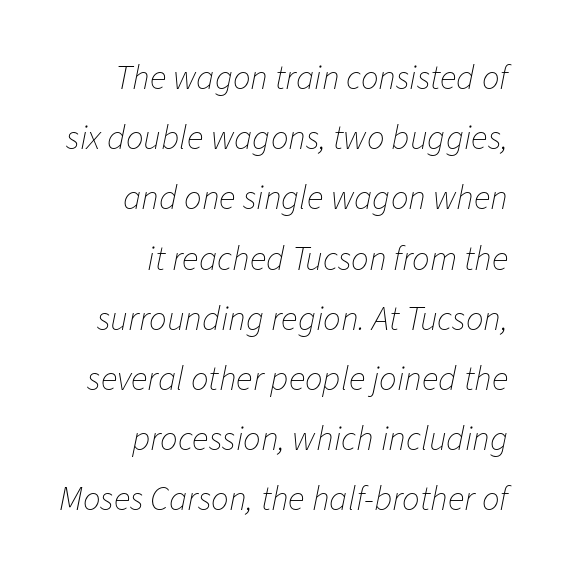
{"italic": "yes", "lean": "right", "slant_degrees": 11, "bold": "no", "weight": "thin", "width": "normal", "stroke_contrast": "low", "x_height": "medium", "monospaced": "no", "underline": "no", "align": "right", "line_spacing_ratio": 1.72, "letter_spacing": "normal", "letter_spacing_em": 0.0, "glyph_px": 35}
